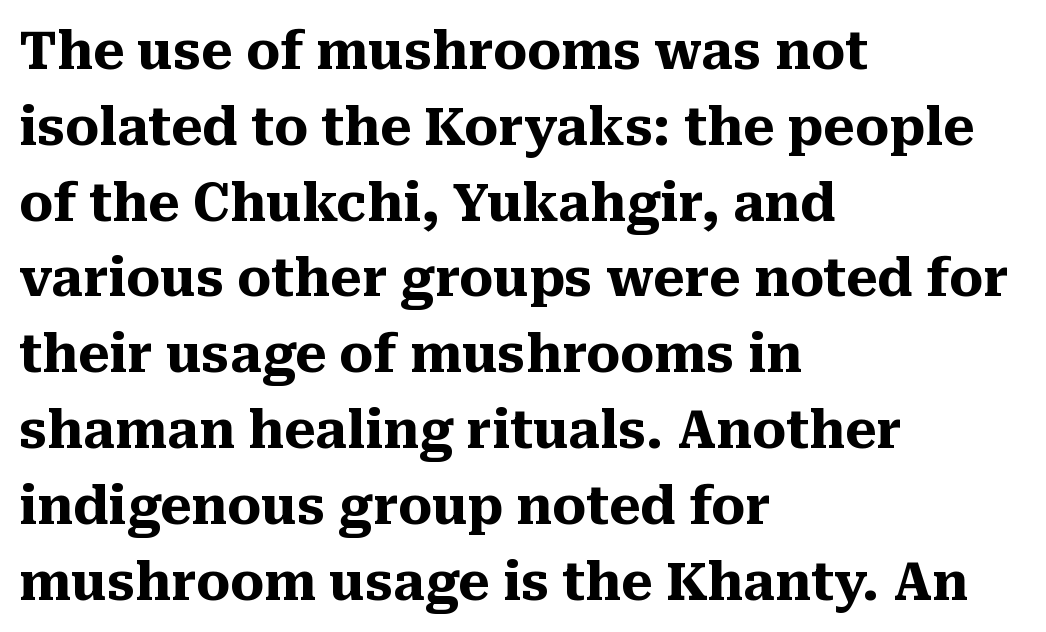
The image shows 53 px heavy serif type, upright; set left-aligned, normal line spacing (1.43x), normal letter spacing, not underlined; medium stroke contrast and a medium x-height.
